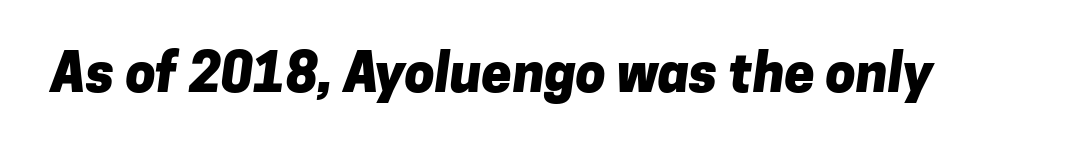
{"serif": "no", "bold": "yes", "weight": "heavy", "width": "normal", "stroke_contrast": "low", "x_height": "medium", "monospaced": "no", "underline": "no", "letter_spacing": "normal", "letter_spacing_em": 0.0, "glyph_px": 54}
